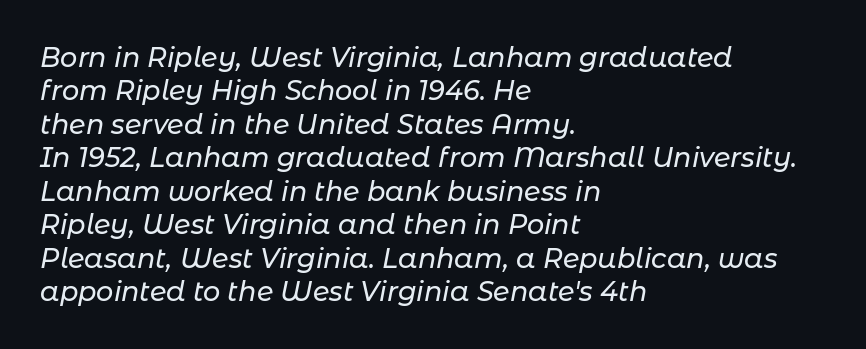
It's the slanting kind of type. Check the space under the baseline: it is left empty. This rendering leaves character spacing at its baseline value. Notice how the passage keeps a crisp vertical edge on the left only.
